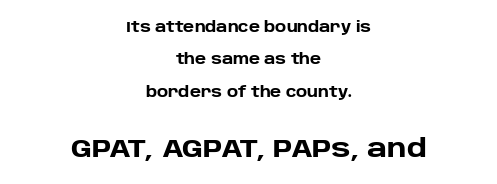
The image shows 25 px bold type, upright; set centered, loose line spacing (2.32x), normal letter spacing, not underlined; the second (bottom) block is 1.79x larger.
